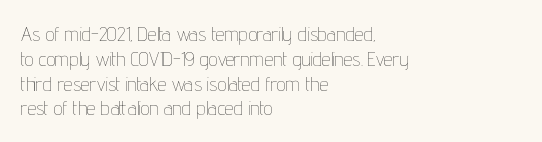
{"italic": "no", "bold": "no", "underline": "no", "align": "left", "line_spacing_ratio": 1.24, "letter_spacing": "normal", "letter_spacing_em": 0.0, "glyph_px": 20}
